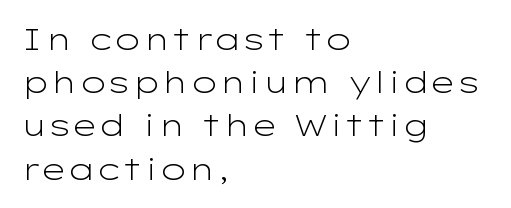
Q: Is the text bold? A: No.
Q: Is the text italic (slanted)? A: No, it is upright.
Q: Is the typeface a serif or a sans-serif typeface? A: Sans-serif.
Q: Is the text underlined? A: No.
Q: How is the paragraph aligned? A: Left-aligned.
Q: Is the spacing between letters normal or unusually wide? A: Normal.
Q: Is the spacing between lines tight, normal or loose? A: Normal.
Q: Width (condensed, normal, or wide)? A: Wide.
Q: Stroke contrast? A: Low.
Q: x-height? A: Medium.
Q: Monospaced? A: No.
